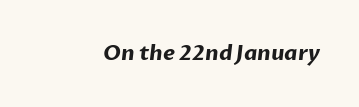
On the weight axis this lands at bold, roughly 700. Spacing between characters is what you'd get straight out of the box. Check under the words: just untouched page.
